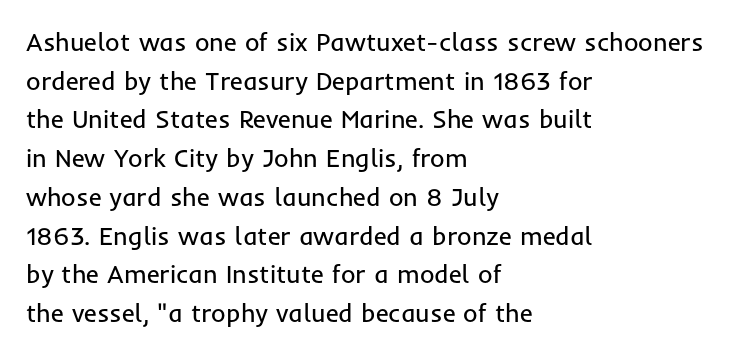
{"italic": "no", "bold": "no", "underline": "no", "align": "left", "line_spacing": "normal", "line_spacing_ratio": 1.55, "letter_spacing": "normal", "letter_spacing_em": 0.0, "glyph_px": 25}
